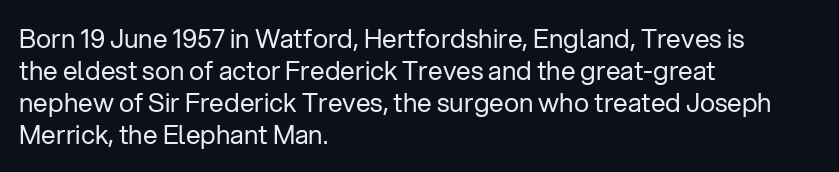
Q: Is the text bold? A: No.
Q: Is the text italic (slanted)? A: No, it is upright.
Q: Is the text underlined? A: No.
Q: How is the paragraph aligned? A: Left-aligned.
Q: Is the spacing between letters normal or unusually wide? A: Normal.
